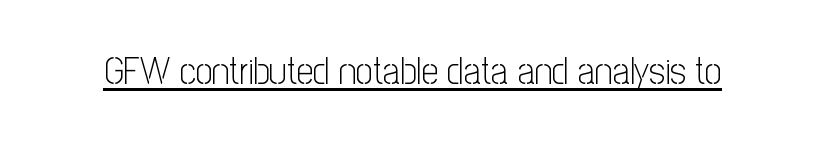
{"serif": "no", "italic": "no", "bold": "no", "weight": "light", "width": "condensed", "stroke_contrast": "low", "x_height": "medium", "monospaced": "no", "underline": "yes", "letter_spacing": "normal", "letter_spacing_em": 0.0, "glyph_px": 38}
